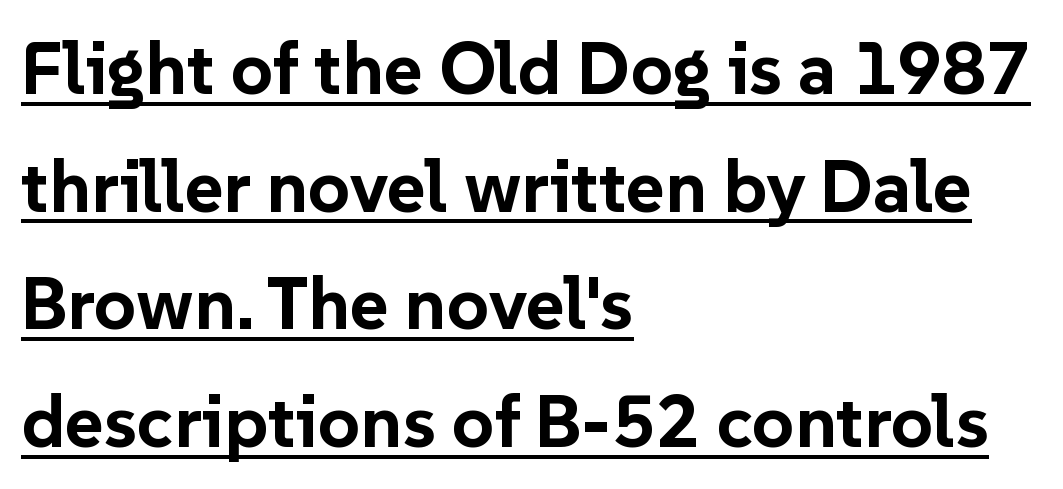
The image shows 74 px bold sans-serif type, upright; set left-aligned, normal line spacing (1.59x), normal letter spacing, underlined; low stroke contrast and a medium x-height.
